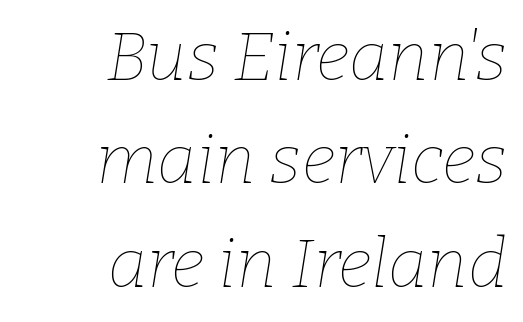
Q: Is the text bold? A: No.
Q: Is the text italic (slanted)? A: Yes, it leans right by about 9 degrees.
Q: Is the text underlined? A: No.
Q: How is the paragraph aligned? A: Right-aligned.
Q: Is the spacing between letters normal or unusually wide? A: Normal.
Q: Is the spacing between lines tight, normal or loose? A: Normal.
Q: Width (condensed, normal, or wide)? A: Normal.
Q: Stroke contrast? A: Low.
Q: x-height? A: Medium.
Q: Monospaced? A: No.
